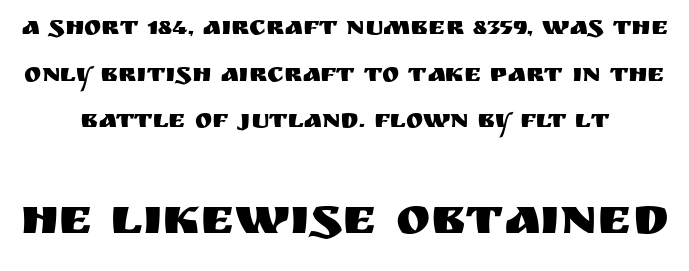
Q: Is the text italic (slanted)? A: No, it is upright.
Q: Is the typeface a serif or a sans-serif typeface? A: Sans-serif.
Q: Is the text underlined? A: No.
Q: Is the spacing between letters normal or unusually wide? A: Normal.
Q: Which block of text is set in a larger size, the first (top) or the second (bottom)? A: The second (bottom) one.
Q: Width (condensed, normal, or wide)? A: Normal.
Q: Stroke contrast? A: Medium.
Q: x-height? A: Large.
Q: Monospaced? A: No.
